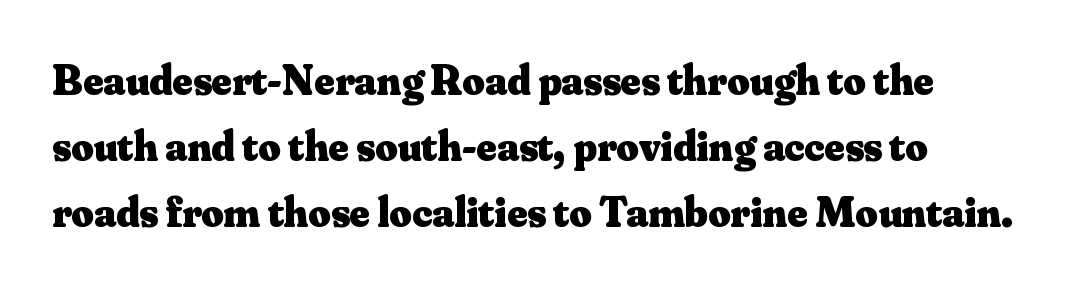
Q: Is the text bold? A: Yes.
Q: Is the text italic (slanted)? A: No, it is upright.
Q: Is the typeface a serif or a sans-serif typeface? A: Serif.
Q: Is the text underlined? A: No.
Q: Is the spacing between letters normal or unusually wide? A: Normal.
Q: Is the spacing between lines tight, normal or loose? A: Normal.
Q: Width (condensed, normal, or wide)? A: Normal.
Q: Stroke contrast? A: Medium.
Q: x-height? A: Small.
Q: Monospaced? A: No.
